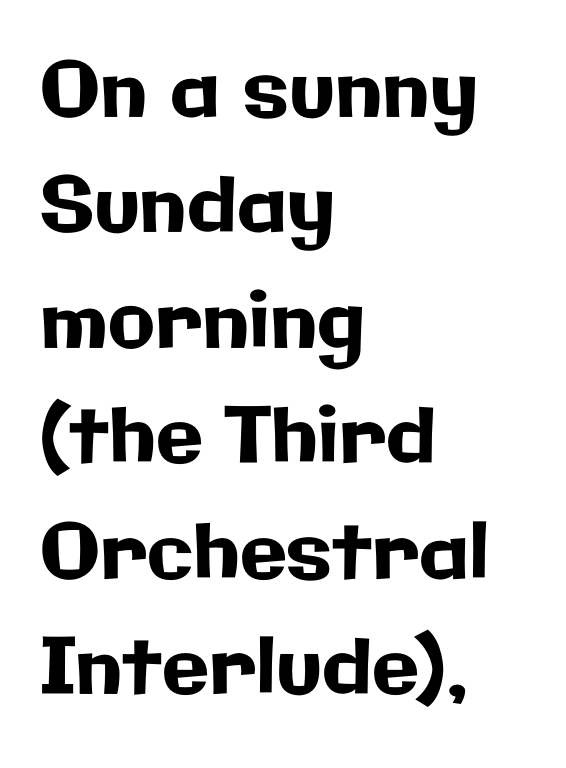
{"serif": "no", "italic": "no", "width": "normal", "stroke_contrast": "low", "x_height": "medium", "monospaced": "no", "underline": "no", "align": "left", "line_spacing": "normal", "line_spacing_ratio": 1.5, "letter_spacing": "normal", "letter_spacing_em": 0.0, "glyph_px": 77}
